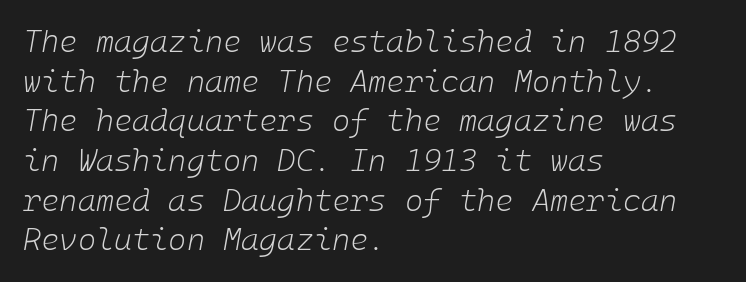
{"italic": "yes", "lean": "right", "slant_degrees": 10, "bold": "no", "weight": "light", "width": "normal", "stroke_contrast": "low", "x_height": "medium", "underline": "no", "align": "left", "line_spacing": "normal", "line_spacing_ratio": 1.28, "letter_spacing": "normal", "letter_spacing_em": 0.0, "glyph_px": 31}
